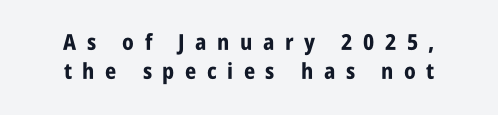
The image shows 22 px bold type, upright; set centered, normal line spacing (1.34x), unusually wide letter spacing (+0.48 em), not underlined.
